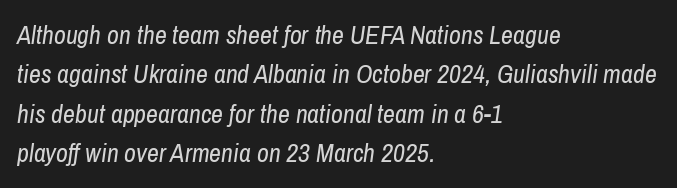
{"italic": "yes", "lean": "right", "slant_degrees": 8, "bold": "no", "underline": "no", "align": "left", "line_spacing": "normal", "line_spacing_ratio": 1.51, "letter_spacing": "normal", "letter_spacing_em": 0.0, "glyph_px": 26}
